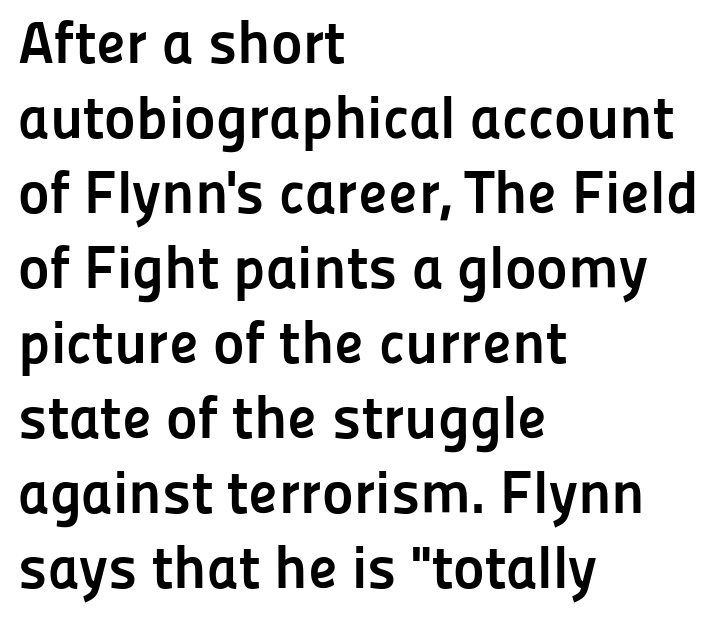
The image shows 60 px semibold sans-serif type, upright; set left-aligned, normal line spacing (1.25x), normal letter spacing, not underlined; low stroke contrast and a medium x-height.
